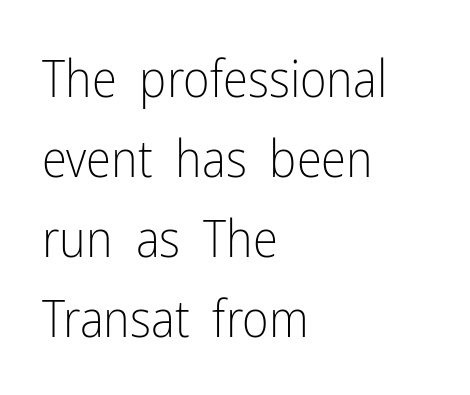
The image shows 51 px light, condensed sans-serif type, upright; set left-aligned, normal line spacing (1.57x), normal letter spacing, not underlined; low stroke contrast and a medium x-height.
